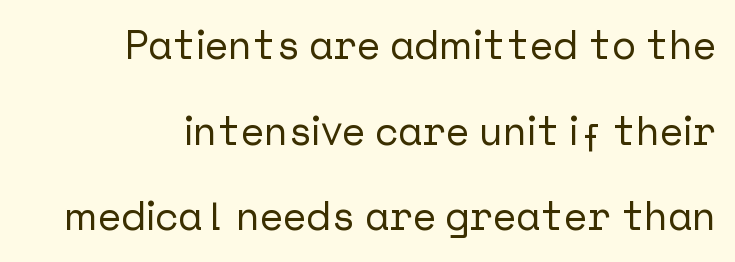
Q: Is the text italic (slanted)? A: No, it is upright.
Q: Is the typeface a serif or a sans-serif typeface? A: Sans-serif.
Q: Is the text underlined? A: No.
Q: How is the paragraph aligned? A: Right-aligned.
Q: Is the spacing between letters normal or unusually wide? A: Normal.
Q: Is the spacing between lines tight, normal or loose? A: Loose.
Q: Width (condensed, normal, or wide)? A: Normal.
Q: Stroke contrast? A: Low.
Q: x-height? A: Medium.
